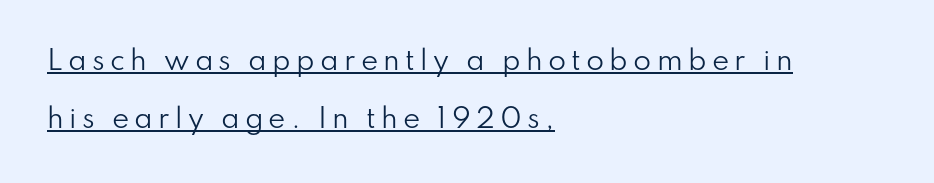
Q: Is the text bold? A: No.
Q: Is the text italic (slanted)? A: No, it is upright.
Q: Is the text underlined? A: Yes.
Q: How is the paragraph aligned? A: Left-aligned.
Q: Is the spacing between letters normal or unusually wide? A: Unusually wide.
Q: Is the spacing between lines tight, normal or loose? A: Loose.
